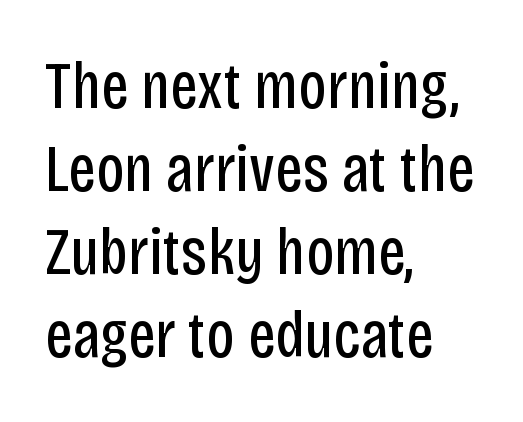
Q: Is the text bold? A: No.
Q: Is the text italic (slanted)? A: No, it is upright.
Q: Is the typeface a serif or a sans-serif typeface? A: Sans-serif.
Q: Is the text underlined? A: No.
Q: How is the paragraph aligned? A: Left-aligned.
Q: Is the spacing between letters normal or unusually wide? A: Normal.
Q: Width (condensed, normal, or wide)? A: Condensed.
Q: Stroke contrast? A: Low.
Q: x-height? A: Large.
Q: Monospaced? A: No.
